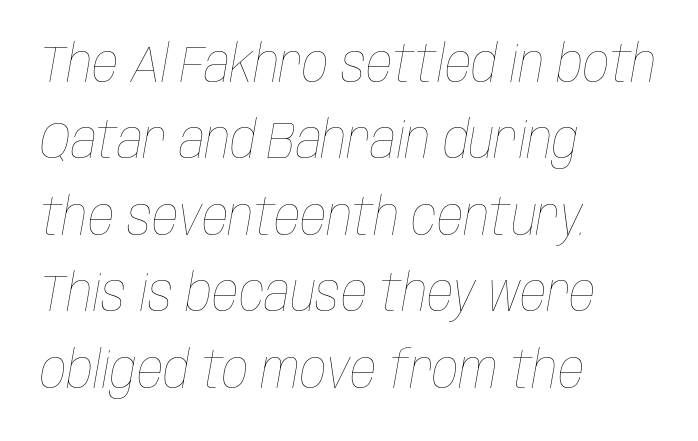
This sample has the flowing, uneven cadence of proportional lettering. The lines sit at an ordinary, default distance from one another. The typesetter chose a ragged-right arrangement here. A bare baseline throughout the passage. Between one letter and the next there's only the usual sliver of space. The font's italic variant was chosen for this text.
